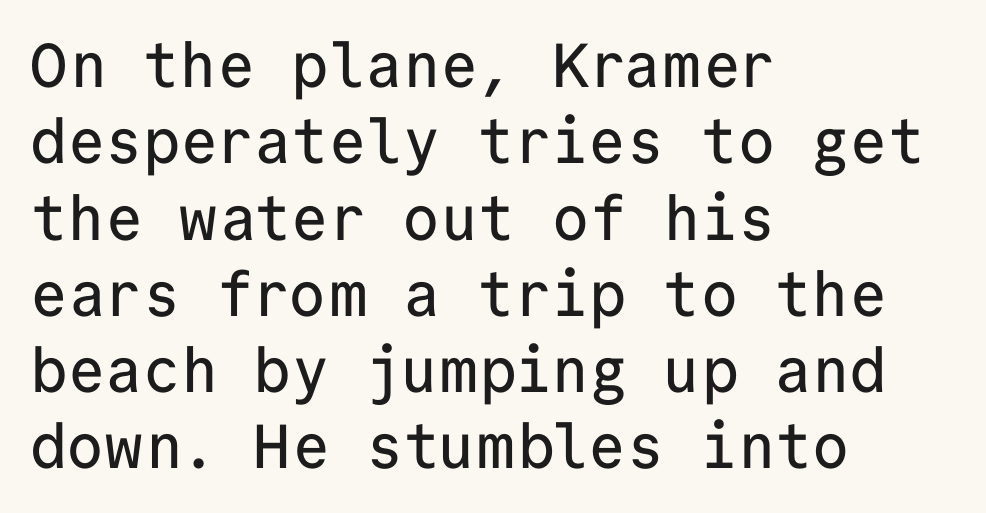
Q: Is the text italic (slanted)? A: No, it is upright.
Q: Is the typeface a serif or a sans-serif typeface? A: Sans-serif.
Q: Is the text underlined? A: No.
Q: How is the paragraph aligned? A: Left-aligned.
Q: Is the spacing between letters normal or unusually wide? A: Normal.
Q: Width (condensed, normal, or wide)? A: Normal.
Q: Stroke contrast? A: Low.
Q: x-height? A: Medium.
Q: Monospaced? A: Yes.
